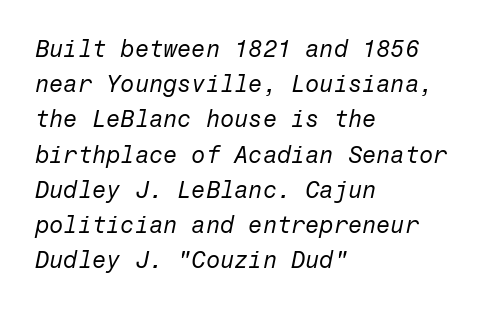
Stems here are at most as thick as an everyday book face. Evenly set lines give the paragraph a standard silhouette. The text block is weighted toward the left margin, trailing off unevenly rightward. The space beneath each line is pristine and unruled. The axis of the letterforms is tilted away from vertical.
